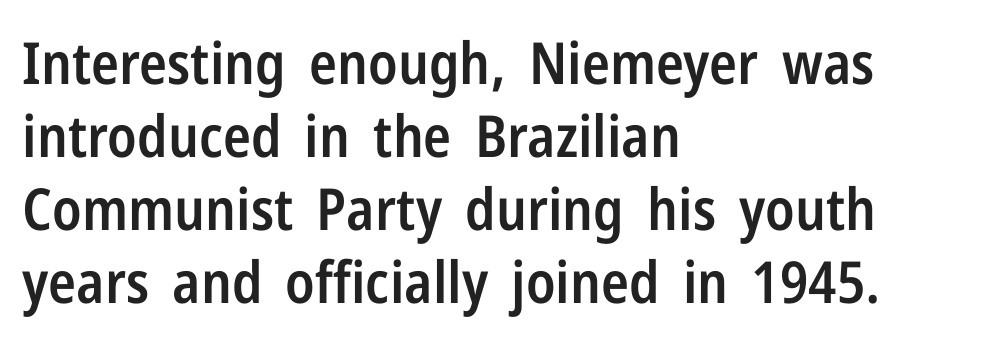
{"serif": "no", "italic": "no", "bold": "semi", "weight": "semibold", "width": "condensed", "stroke_contrast": "low", "x_height": "medium", "monospaced": "no", "underline": "no", "align": "left", "line_spacing": "normal", "line_spacing_ratio": 1.26, "letter_spacing": "normal", "letter_spacing_em": 0.0, "glyph_px": 58}
